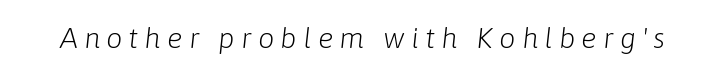
Does extra space separate the letters? Yes, quite a lot of it. The letters advance in unequal steps, a hallmark of proportional type. No heavy texture on the line: the type isn't bold. The zone under the glyphs is completely vacant. When letters slant like this, we call the style italic.
